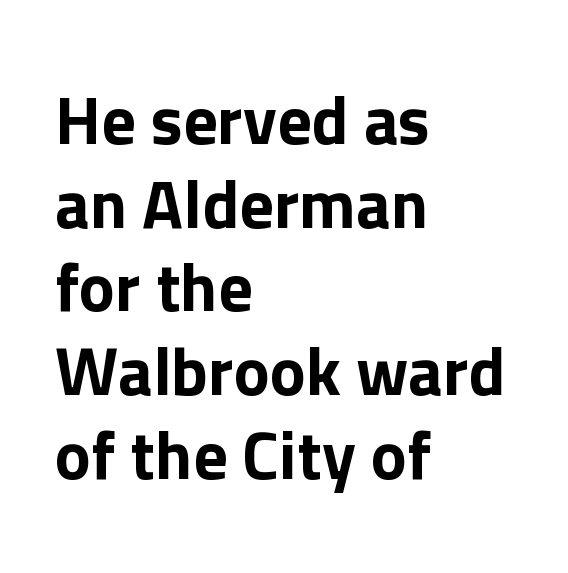
{"serif": "no", "italic": "no", "width": "normal", "stroke_contrast": "low", "x_height": "medium", "monospaced": "no", "underline": "no", "align": "left", "line_spacing_ratio": 1.23, "letter_spacing": "normal", "letter_spacing_em": 0.0, "glyph_px": 68}
